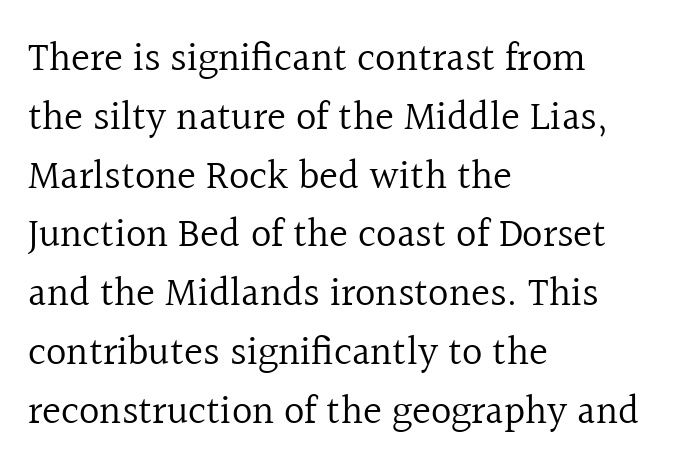
Q: Is the text bold? A: No.
Q: Is the text italic (slanted)? A: No, it is upright.
Q: Is the typeface a serif or a sans-serif typeface? A: Serif.
Q: Is the text underlined? A: No.
Q: How is the paragraph aligned? A: Left-aligned.
Q: Is the spacing between letters normal or unusually wide? A: Normal.
Q: Is the spacing between lines tight, normal or loose? A: Normal.
Q: Width (condensed, normal, or wide)? A: Normal.
Q: x-height? A: Medium.
Q: Monospaced? A: No.
